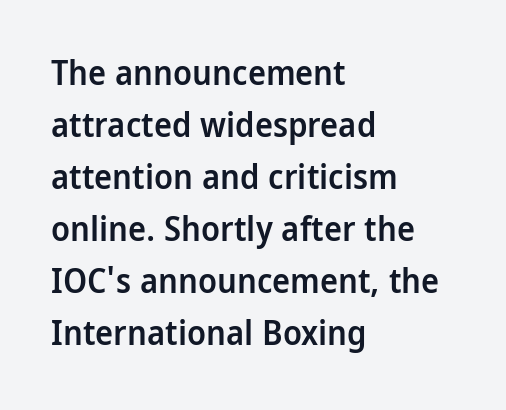
{"serif": "no", "italic": "no", "bold": "semi", "weight": "semibold", "width": "condensed", "stroke_contrast": "low", "x_height": "large", "monospaced": "no", "underline": "no", "align": "left", "line_spacing": "normal", "line_spacing_ratio": 1.53, "letter_spacing": "normal", "letter_spacing_em": 0.0, "glyph_px": 34}
